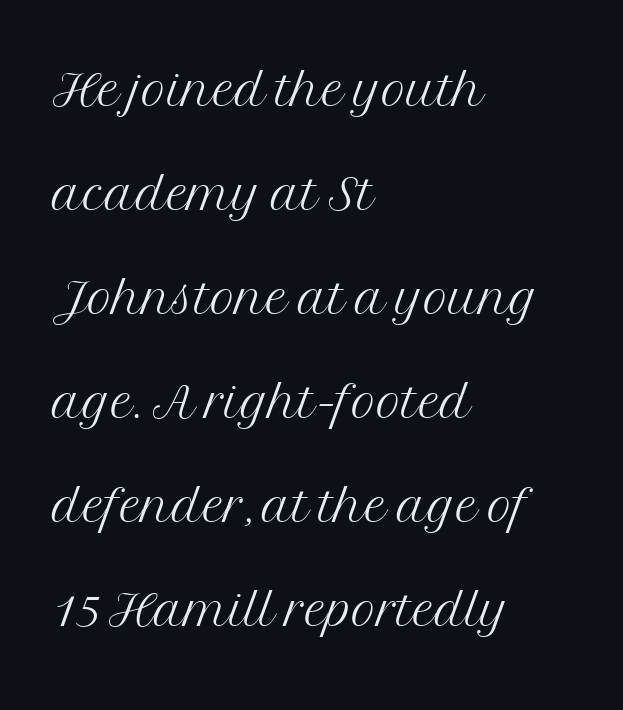
Q: Is the text bold? A: No.
Q: Is the text italic (slanted)? A: Yes.
Q: Is the typeface a serif or a sans-serif typeface? A: Serif.
Q: Is the text underlined? A: No.
Q: How is the paragraph aligned? A: Left-aligned.
Q: Is the spacing between letters normal or unusually wide? A: Normal.
Q: Is the spacing between lines tight, normal or loose? A: Normal.
Q: Width (condensed, normal, or wide)? A: Normal.
Q: Stroke contrast? A: Medium.
Q: x-height? A: Medium.
Q: Monospaced? A: No.
